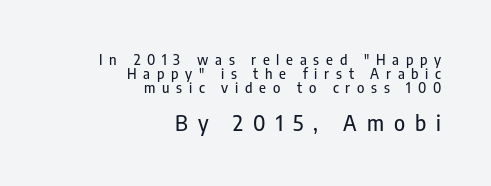
The image shows 21 px text type, upright; set right-aligned, tight line spacing (1.0x), unusually wide letter spacing (+0.48 em), not underlined; the second (bottom) block is 1.5x larger.
